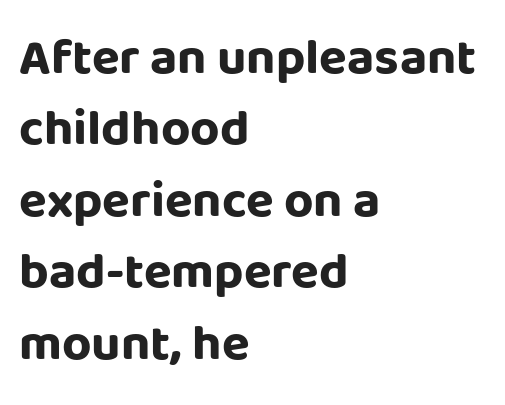
No italicization has been applied; the sample stays upright. Observe the ordinary spacing: letters are neighbours, not strangers. Quick note: interline space is typical. Left-aligned paragraph, ragged on the right. The specimen omits any rule beneath the text block's lines.
